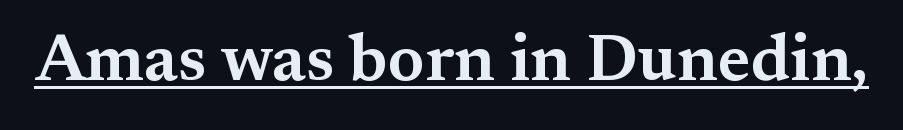
Q: Is the text italic (slanted)? A: No, it is upright.
Q: Is the typeface a serif or a sans-serif typeface? A: Serif.
Q: Is the text underlined? A: Yes.
Q: Is the spacing between letters normal or unusually wide? A: Normal.
Q: Width (condensed, normal, or wide)? A: Wide.
Q: Stroke contrast? A: Medium.
Q: x-height? A: Medium.
Q: Monospaced? A: No.
